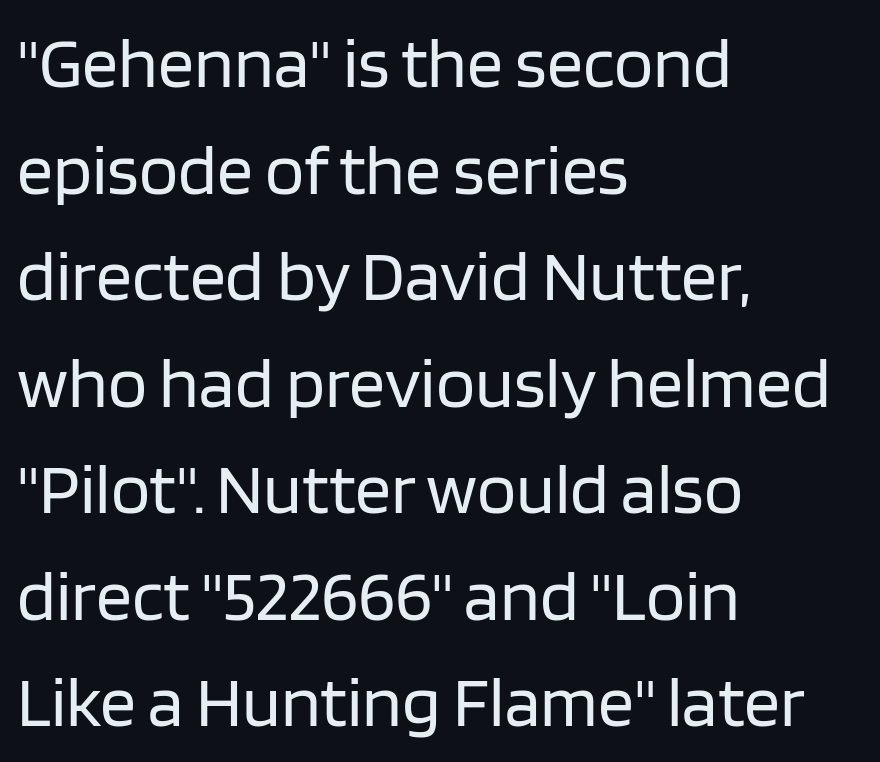
The image shows 72 px regular-weight sans-serif type, upright; set left-aligned, normal line spacing (1.48x), normal letter spacing, not underlined; low stroke contrast and a large x-height.
